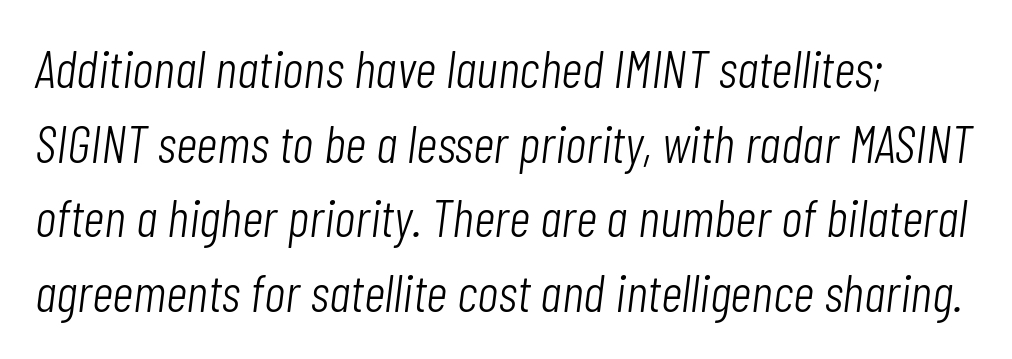
Q: Is the text bold? A: No.
Q: Is the text italic (slanted)? A: Yes, it leans right by about 7 degrees.
Q: Is the text underlined? A: No.
Q: How is the paragraph aligned? A: Left-aligned.
Q: Is the spacing between letters normal or unusually wide? A: Normal.
Q: Is the spacing between lines tight, normal or loose? A: Normal.
Q: Width (condensed, normal, or wide)? A: Condensed.
Q: Stroke contrast? A: Low.
Q: x-height? A: Medium.
Q: Monospaced? A: No.
